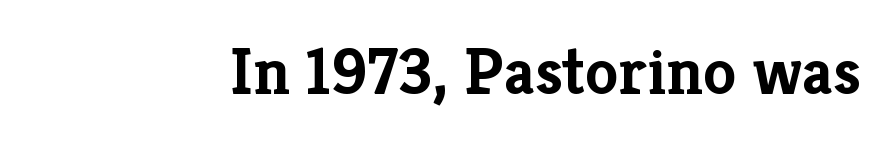
The image shows 67 px semibold serif type, upright; set normal letter spacing, not underlined; low stroke contrast and a medium x-height.
